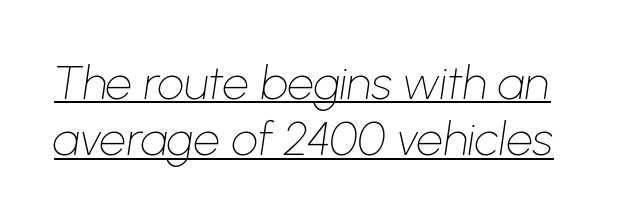
Q: Is the text bold? A: No.
Q: Is the text italic (slanted)? A: Yes, it leans right by about 8 degrees.
Q: Is the text underlined? A: Yes.
Q: Is the spacing between letters normal or unusually wide? A: Normal.
Q: Width (condensed, normal, or wide)? A: Normal.
Q: Stroke contrast? A: Low.
Q: x-height? A: Medium.
Q: Monospaced? A: No.
